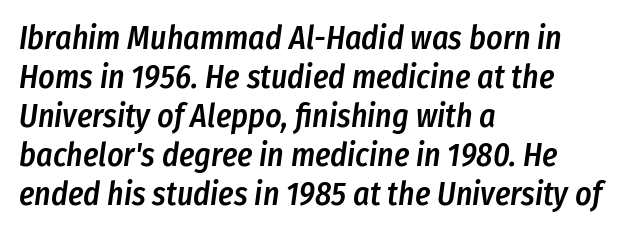
Q: Is the text bold? A: Semi-bold.
Q: Is the text italic (slanted)? A: Yes, it leans right by about 8 degrees.
Q: Is the text underlined? A: No.
Q: How is the paragraph aligned? A: Left-aligned.
Q: Is the spacing between letters normal or unusually wide? A: Normal.
Q: Width (condensed, normal, or wide)? A: Condensed.
Q: Stroke contrast? A: Low.
Q: x-height? A: Medium.
Q: Monospaced? A: No.
